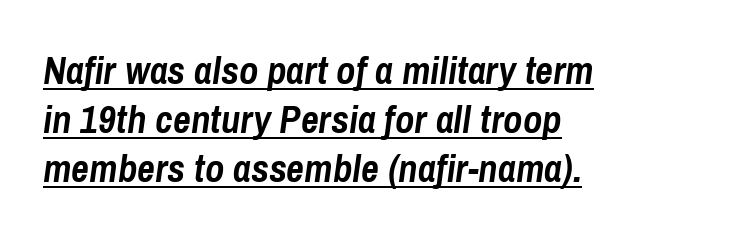
Q: Is the text bold? A: Yes.
Q: Is the text italic (slanted)? A: Yes, it leans right by about 8 degrees.
Q: Is the text underlined? A: Yes.
Q: How is the paragraph aligned? A: Left-aligned.
Q: Is the spacing between letters normal or unusually wide? A: Normal.
Q: Is the spacing between lines tight, normal or loose? A: Normal.
Q: Width (condensed, normal, or wide)? A: Condensed.
Q: Stroke contrast? A: Low.
Q: x-height? A: Medium.
Q: Monospaced? A: No.
